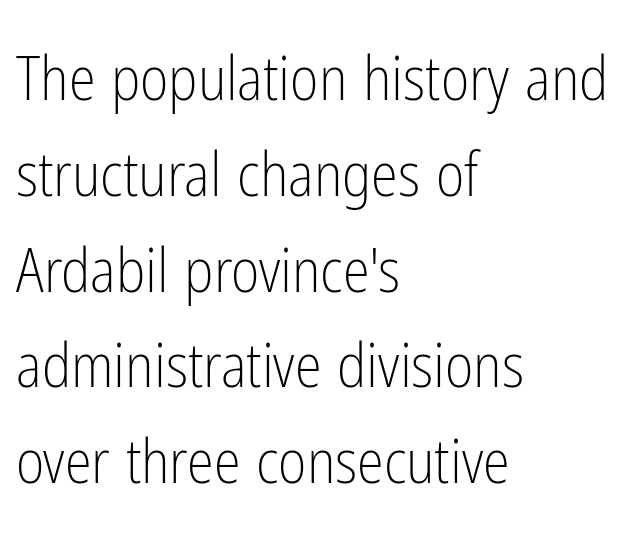
The space directly below the letters is spotless. What kind of face is this? One without serifs — a sans. Style check: upright. Proportional: the letters do not fall into vertical columns. Leftover space on each line is placed entirely after the last word. Stroke mass is kept to a normal reading level or below.
